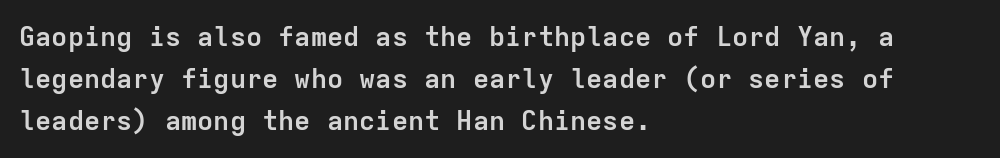
The image shows 27 px bold type, upright; set left-aligned, normal line spacing (1.56x), normal letter spacing, not underlined.
